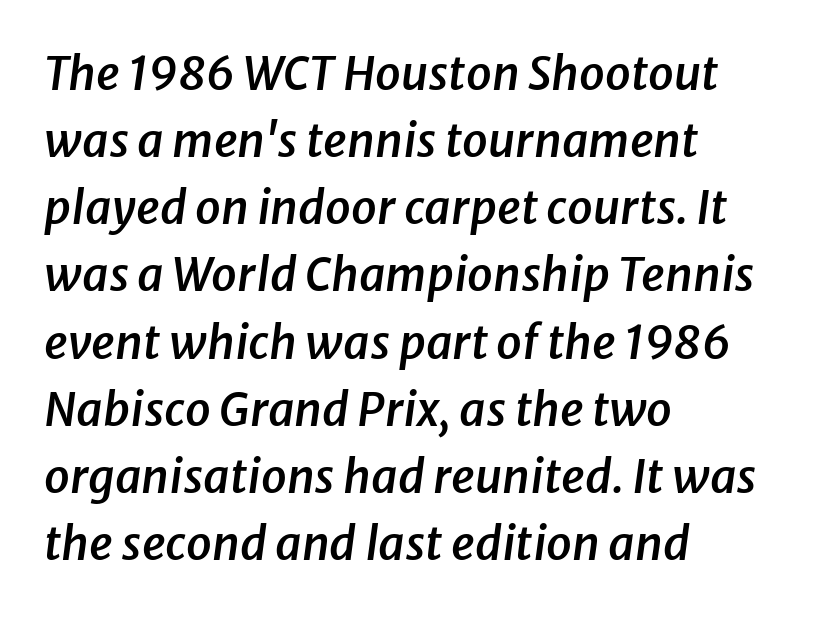
{"italic": "yes", "lean": "right", "slant_degrees": 8, "bold": "semi", "weight": "semibold", "width": "normal", "stroke_contrast": "low", "x_height": "medium", "monospaced": "no", "underline": "no", "align": "left", "line_spacing": "normal", "line_spacing_ratio": 1.46, "letter_spacing": "normal", "letter_spacing_em": 0.0, "glyph_px": 46}
